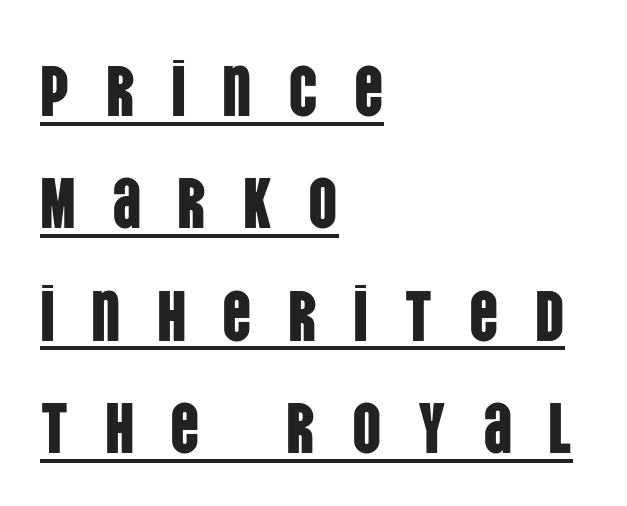
The image shows 72 px condensed sans-serif type, upright; set left-aligned, normal line spacing (1.56x), unusually wide letter spacing (+0.5 em), underlined; low stroke contrast and a large x-height.
